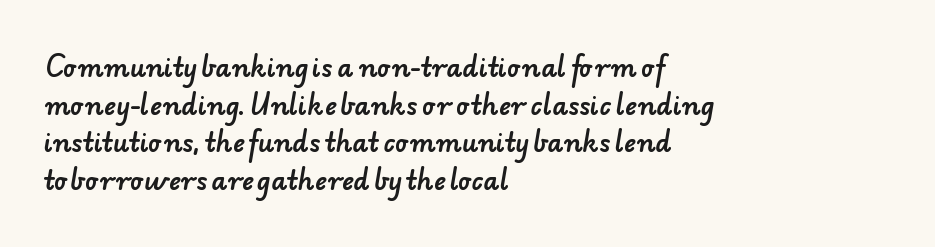
The zone under the glyphs is completely vacant. The letters sit at their default tracking, neither squeezed nor spread. Each line starts at the same left margin while the right side varies. A typesetter would call this leading conventional body-copy spacing.
